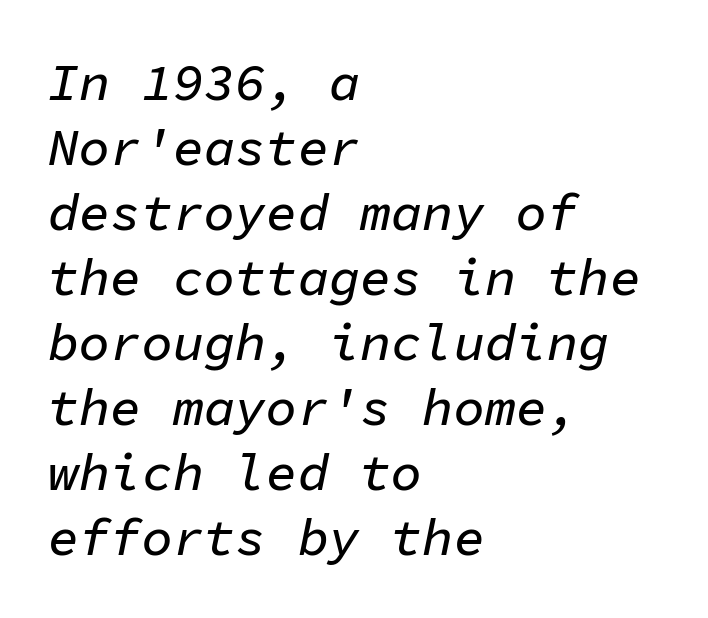
The image shows 52 px text type, italic (leaning right), monospaced; set left-aligned, normal line spacing (1.25x), normal letter spacing, not underlined; low stroke contrast and a medium x-height.
